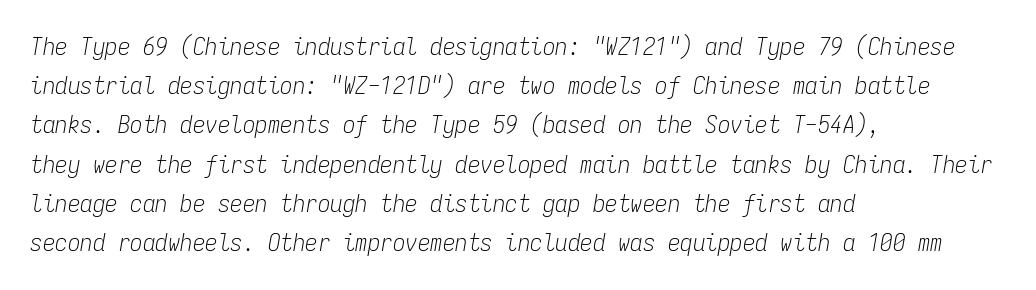
{"italic": "yes", "lean": "right", "slant_degrees": 9, "bold": "no", "underline": "no", "align": "left", "line_spacing": "normal", "line_spacing_ratio": 1.57, "letter_spacing": "normal", "letter_spacing_em": 0.0, "glyph_px": 25}
